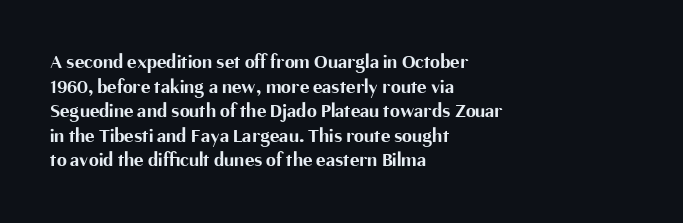
The foot of each line stays bare and open. The letters are bold, with thick, heavy strokes. The letters stand straight up with perfectly vertical stems. Compared with typical body copy, the letter spacing here is the same. These lines stack with their left ends in a neat column.
